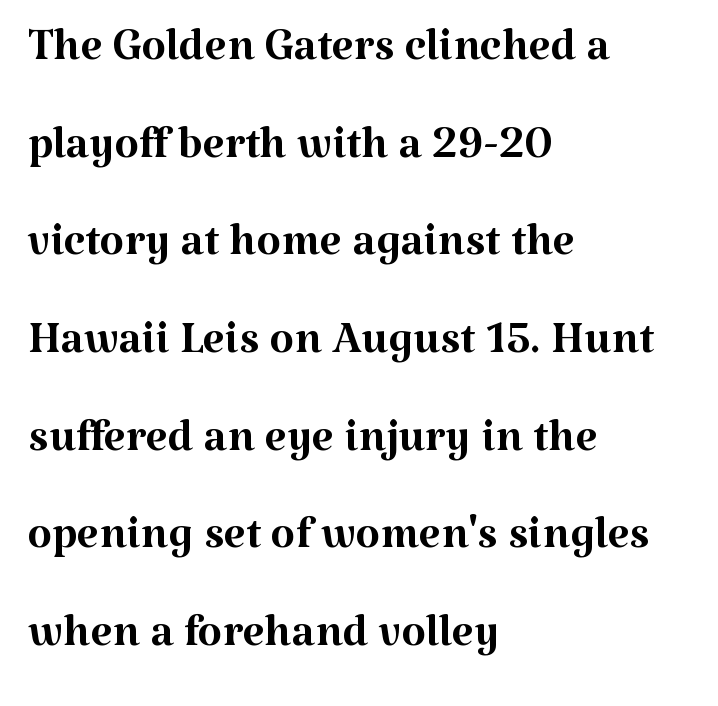
Q: Is the text bold? A: No.
Q: Is the text italic (slanted)? A: No, it is upright.
Q: Is the typeface a serif or a sans-serif typeface? A: Serif.
Q: Is the text underlined? A: No.
Q: How is the paragraph aligned? A: Left-aligned.
Q: Is the spacing between letters normal or unusually wide? A: Normal.
Q: Is the spacing between lines tight, normal or loose? A: Normal.
Q: Width (condensed, normal, or wide)? A: Normal.
Q: Stroke contrast? A: Medium.
Q: x-height? A: Medium.
Q: Monospaced? A: No.
